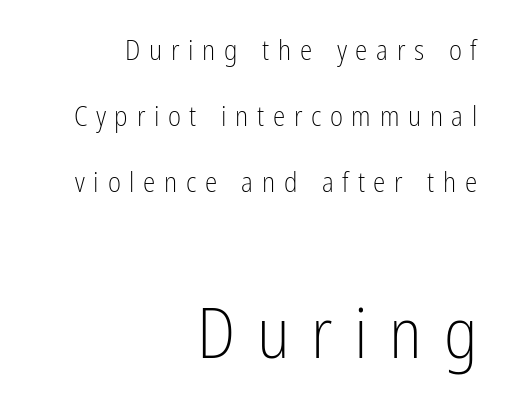
The image shows 70 px light, condensed sans-serif type, upright; set right-aligned, loose line spacing (2.35x), unusually wide letter spacing (+0.31 em), not underlined; the second (bottom) block is 2.5x larger; low stroke contrast and a medium x-height.
